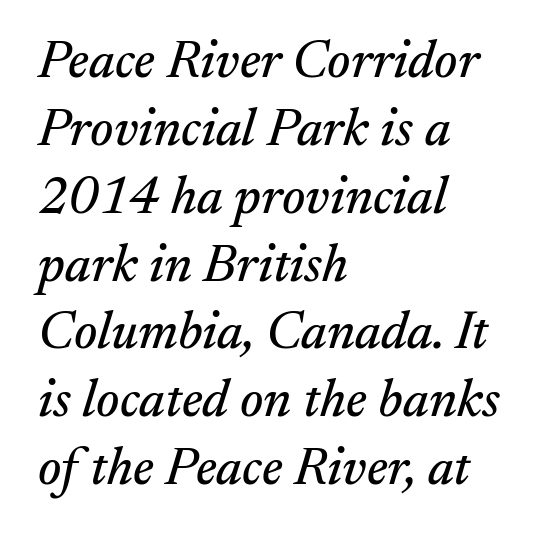
{"serif": "yes", "italic": "yes", "lean": "right", "slant_degrees": 17, "width": "normal", "stroke_contrast": "medium", "x_height": "small", "monospaced": "no", "underline": "no", "align": "left", "line_spacing": "normal", "line_spacing_ratio": 1.28, "letter_spacing": "normal", "letter_spacing_em": 0.0, "glyph_px": 53}
